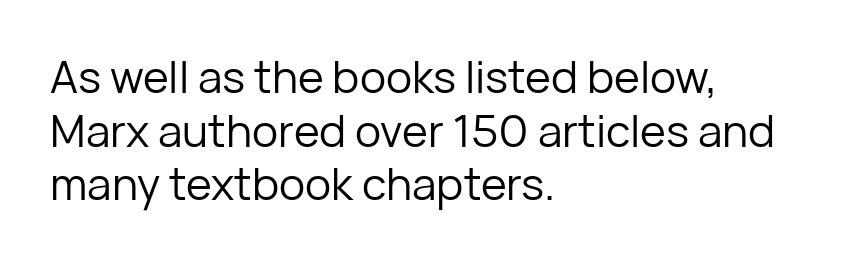
Q: Is the text bold? A: No.
Q: Is the text italic (slanted)? A: No, it is upright.
Q: Is the typeface a serif or a sans-serif typeface? A: Sans-serif.
Q: Is the text underlined? A: No.
Q: How is the paragraph aligned? A: Left-aligned.
Q: Is the spacing between letters normal or unusually wide? A: Normal.
Q: Width (condensed, normal, or wide)? A: Normal.
Q: Stroke contrast? A: Low.
Q: x-height? A: Medium.
Q: Monospaced? A: No.
